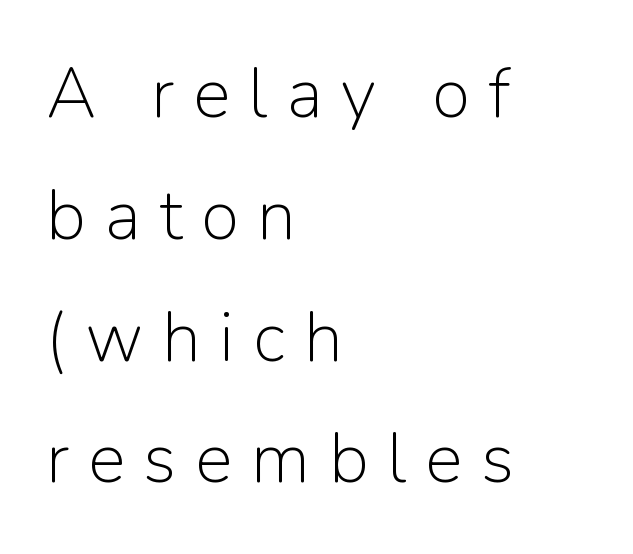
The image shows 70 px light sans-serif type, upright; set left-aligned, line spacing 1.74x, unusually wide letter spacing (+0.27 em), not underlined; low stroke contrast and a medium x-height.
